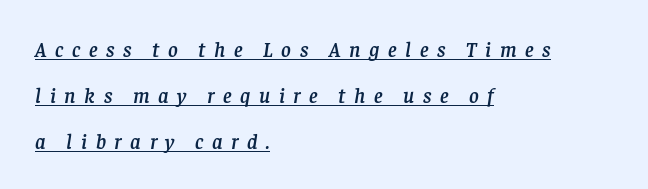
Slanted lettering throughout. The passage shown is underscored from start to finish. The letterforms stand isolated, each surrounded by extra space. Whoever set this chose breathing room over compactness in the vertical rhythm. This rendering uses left alignment, leaving the right contour irregular.
